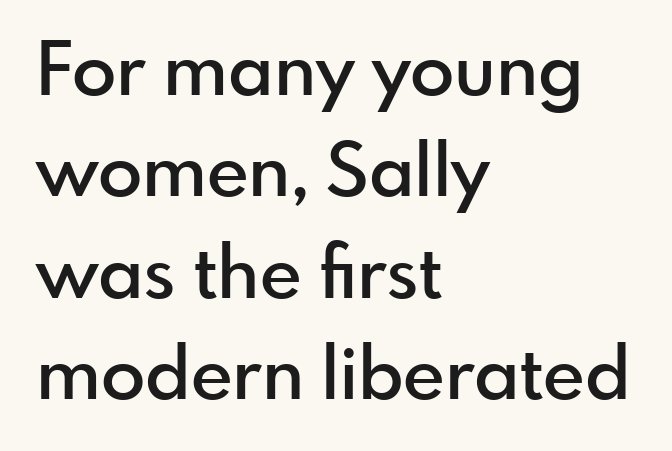
{"serif": "no", "italic": "no", "bold": "semi", "weight": "semibold", "width": "normal", "x_height": "small", "monospaced": "no", "underline": "no", "align": "left", "line_spacing": "normal", "line_spacing_ratio": 1.39, "letter_spacing": "normal", "letter_spacing_em": 0.0, "glyph_px": 73}
